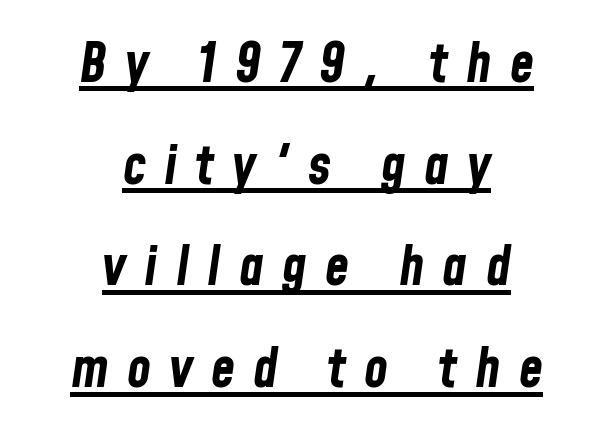
Q: Is the text bold? A: Yes.
Q: Is the text italic (slanted)? A: Yes, it leans right by about 8 degrees.
Q: Is the text underlined? A: Yes.
Q: How is the paragraph aligned? A: Centered.
Q: Is the spacing between letters normal or unusually wide? A: Unusually wide.
Q: Width (condensed, normal, or wide)? A: Condensed.
Q: Stroke contrast? A: Low.
Q: x-height? A: Medium.
Q: Monospaced? A: No.
